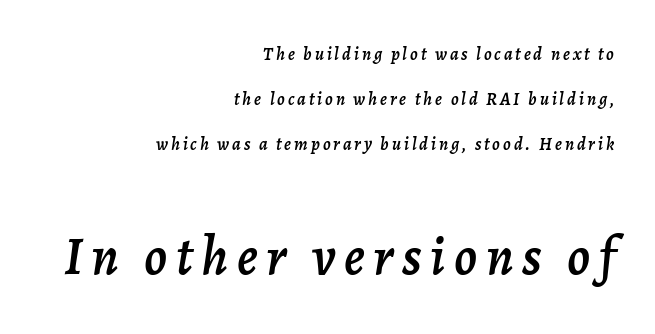
{"italic": "yes", "lean": "right", "slant_degrees": 7, "width": "normal", "stroke_contrast": "low", "x_height": "medium", "monospaced": "no", "underline": "no", "align": "right", "line_spacing": "loose", "line_spacing_ratio": 2.49, "larger_block": "second", "size_ratio": 3.0, "glyph_px": 54}
